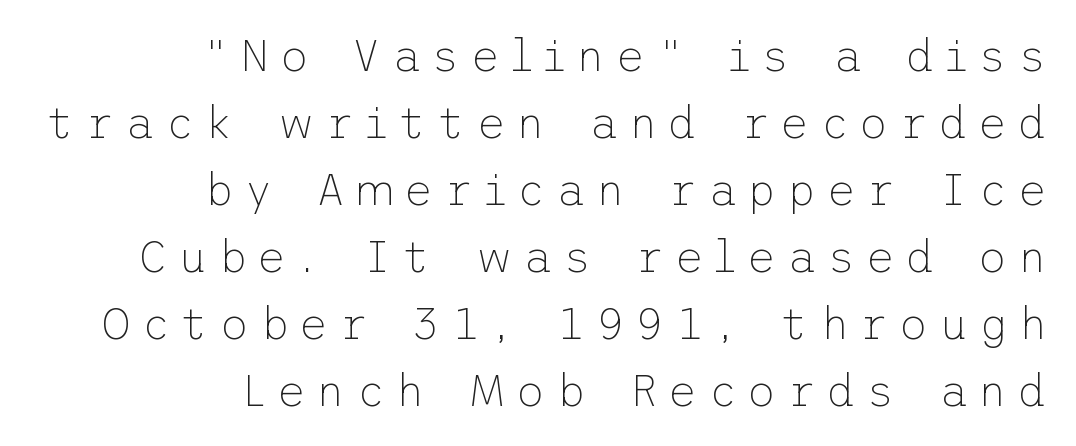
The image shows 45 px thin sans-serif type, upright; set right-aligned, normal line spacing (1.49x), unusually wide letter spacing (+0.23 em), not underlined; low stroke contrast and a medium x-height.
